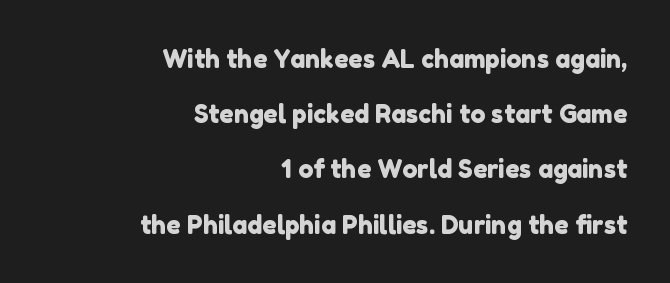
Q: Is the text underlined? A: No.
Q: How is the paragraph aligned? A: Right-aligned.
Q: Is the spacing between letters normal or unusually wide? A: Normal.
Q: Is the spacing between lines tight, normal or loose? A: Loose.
